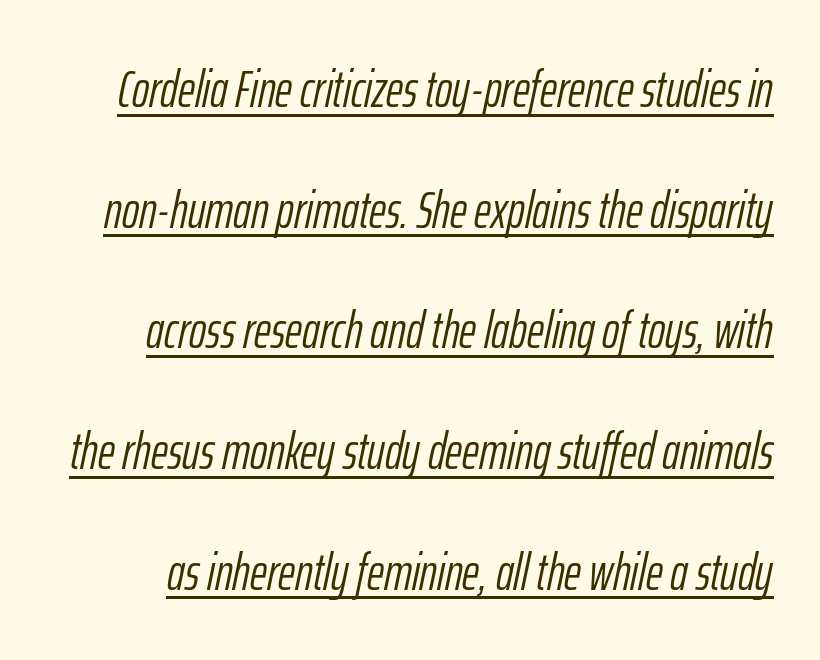
The rendering applies a slant to the glyphs. Students, observe: this is what heavily led, spacious text looks like. What stands out about the letter spacing? Nothing — it is the standard amount. Looks like regular typesetting: each glyph gets only the width it needs.
